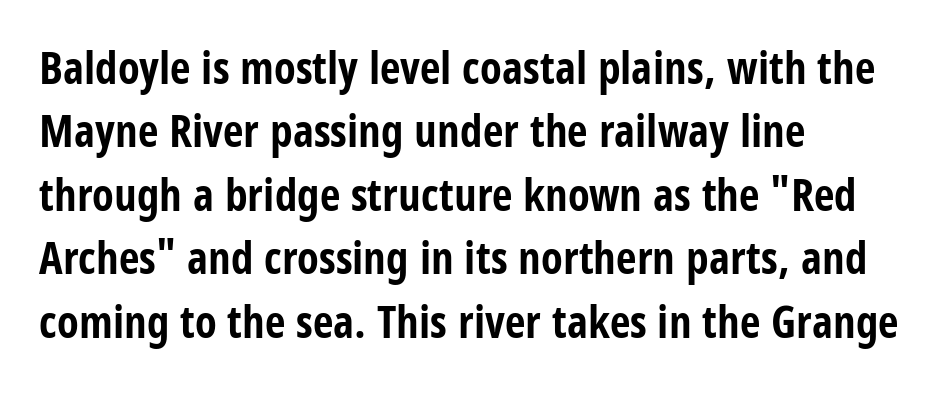
{"serif": "no", "italic": "no", "bold": "yes", "weight": "bold", "width": "condensed", "stroke_contrast": "low", "x_height": "large", "monospaced": "no", "underline": "no", "align": "left", "line_spacing": "normal", "line_spacing_ratio": 1.41, "letter_spacing": "normal", "letter_spacing_em": 0.0, "glyph_px": 45}
